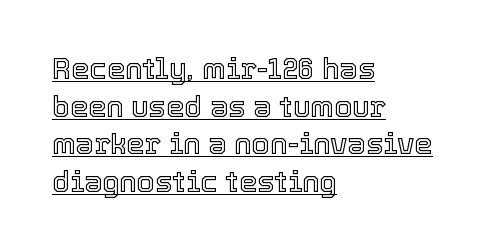
Q: Is the text italic (slanted)? A: No, it is upright.
Q: Is the text underlined? A: Yes.
Q: How is the paragraph aligned? A: Left-aligned.
Q: Is the spacing between letters normal or unusually wide? A: Normal.
Q: Is the spacing between lines tight, normal or loose? A: Normal.
Q: Width (condensed, normal, or wide)? A: Normal.
Q: x-height? A: Medium.
Q: Monospaced? A: No.
